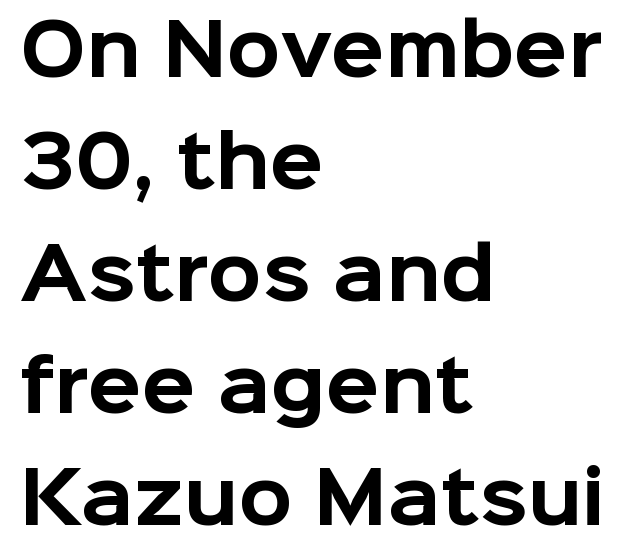
Varying glyph widths throughout — classic text-font behaviour. This block has exactly the height ordinary leading produces. It's the straight-up-and-down kind of type. Regarding serifs, this sample does without them.
